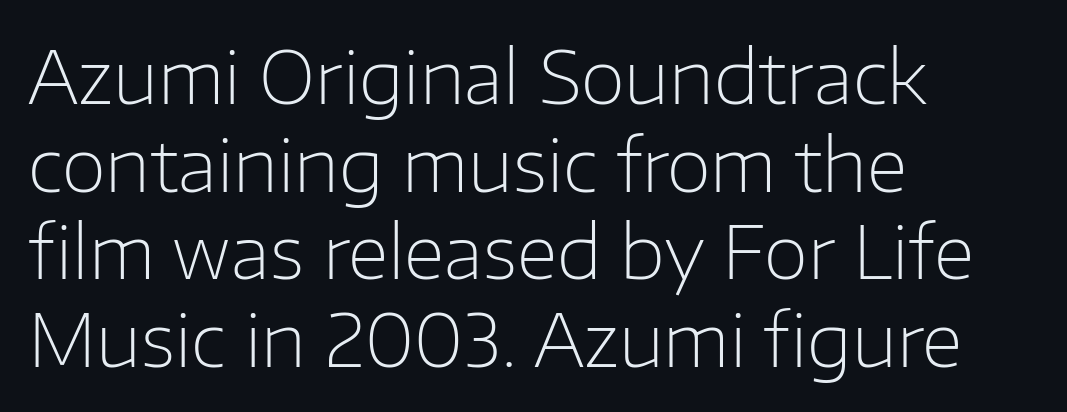
{"serif": "no", "italic": "no", "bold": "no", "weight": "light", "width": "normal", "stroke_contrast": "low", "x_height": "medium", "monospaced": "no", "underline": "no", "align": "left", "line_spacing_ratio": 1.2, "letter_spacing": "normal", "letter_spacing_em": 0.0, "glyph_px": 73}
